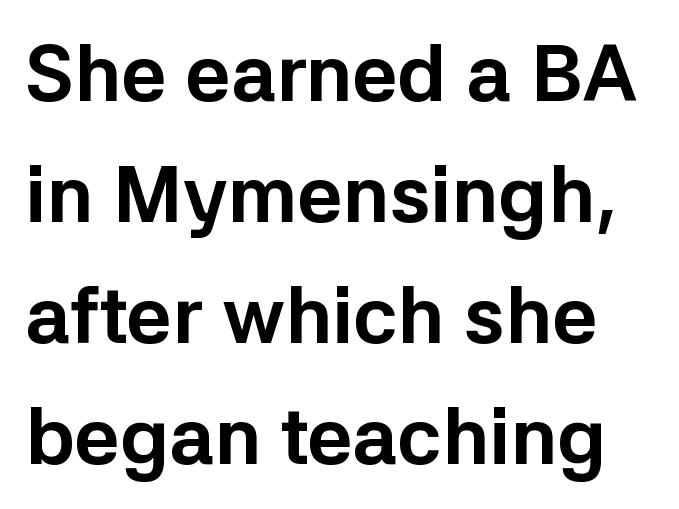
{"serif": "no", "italic": "no", "bold": "yes", "weight": "bold", "width": "normal", "stroke_contrast": "low", "x_height": "medium", "monospaced": "no", "underline": "no", "line_spacing": "normal", "line_spacing_ratio": 1.53, "letter_spacing": "normal", "letter_spacing_em": 0.0, "glyph_px": 79}
